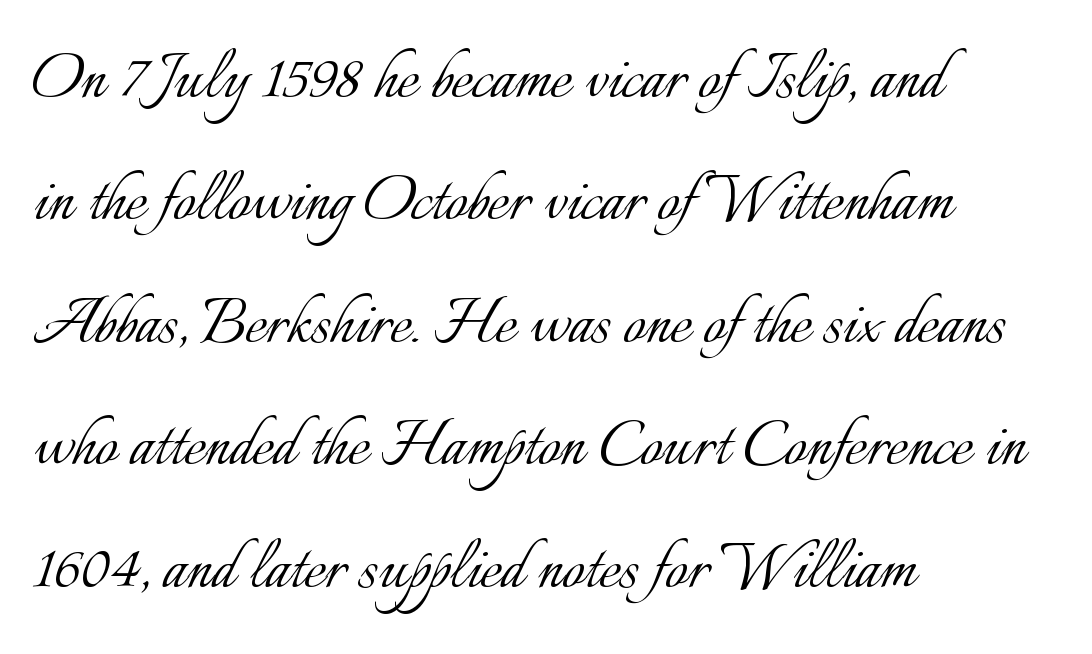
Q: Is the text bold? A: No.
Q: Is the text italic (slanted)? A: Yes.
Q: Is the text underlined? A: No.
Q: How is the paragraph aligned? A: Left-aligned.
Q: Is the spacing between letters normal or unusually wide? A: Normal.
Q: Is the spacing between lines tight, normal or loose? A: Normal.
Q: Width (condensed, normal, or wide)? A: Normal.
Q: Stroke contrast? A: Low.
Q: x-height? A: Small.
Q: Monospaced? A: No.
